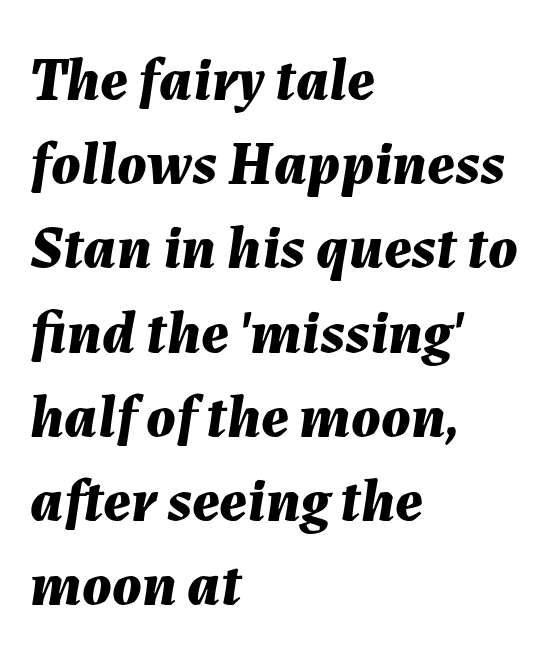
{"italic": "yes", "lean": "right", "slant_degrees": 7, "bold": "yes", "weight": "bold", "width": "normal", "stroke_contrast": "medium", "x_height": "medium", "monospaced": "no", "underline": "no", "align": "left", "line_spacing": "normal", "line_spacing_ratio": 1.38, "letter_spacing": "normal", "letter_spacing_em": 0.0, "glyph_px": 61}
